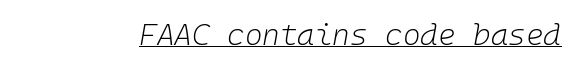
Q: Is the text bold? A: No.
Q: Is the text italic (slanted)? A: Yes, it leans right by about 10 degrees.
Q: Is the text underlined? A: Yes.
Q: Is the spacing between letters normal or unusually wide? A: Normal.
Q: Width (condensed, normal, or wide)? A: Normal.
Q: Stroke contrast? A: Low.
Q: x-height? A: Medium.
